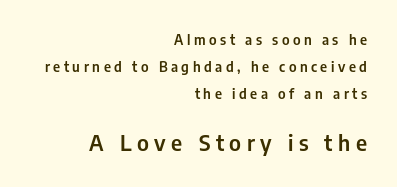
In this sample the second text group is rendered at the bigger scale. Teacher's note: observe the even right margin — that is flush-right alignment. Widely set lines give the paragraph a tall, airy silhouette. A roman cut, with each character standing at attention.
